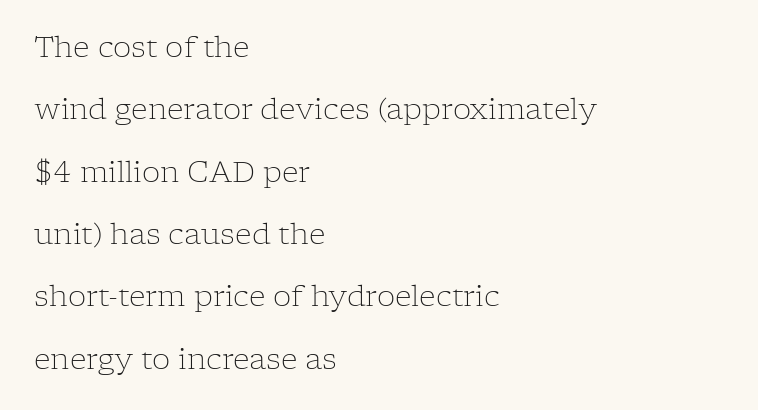
The image shows 29 px light serif type, upright; set left-aligned, loose line spacing (2.15x), normal letter spacing, not underlined; low stroke contrast and a medium x-height.
